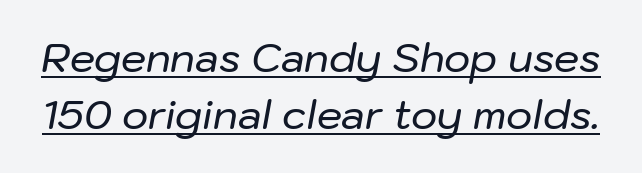
The image shows 40 px text type, italic (leaning right); set normal line spacing (1.43x), normal letter spacing, underlined; low stroke contrast and a medium x-height.
